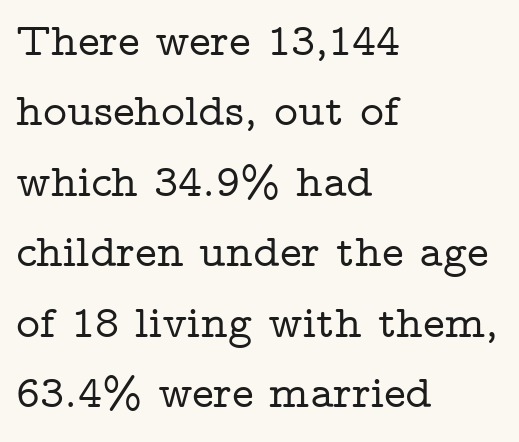
In CSS terms this would be text-align: left. Stroke terminals: seriffed. This sample keeps an unexceptional amount of space between lines. This sample uses an upright cut, with every glyph sitting square on the baseline. How are the letters spaced? Ordinarily, with no added tracking.
